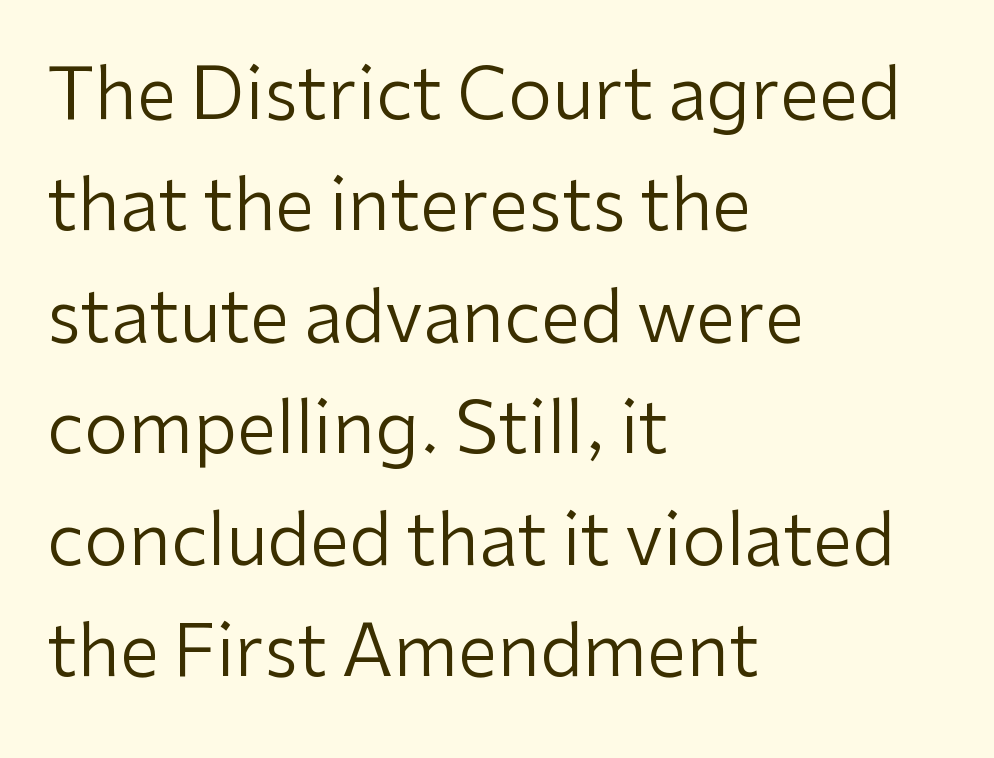
The image shows 71 px regular-weight sans-serif type, upright; set left-aligned, normal line spacing (1.57x), normal letter spacing, not underlined; low stroke contrast and a medium x-height.
